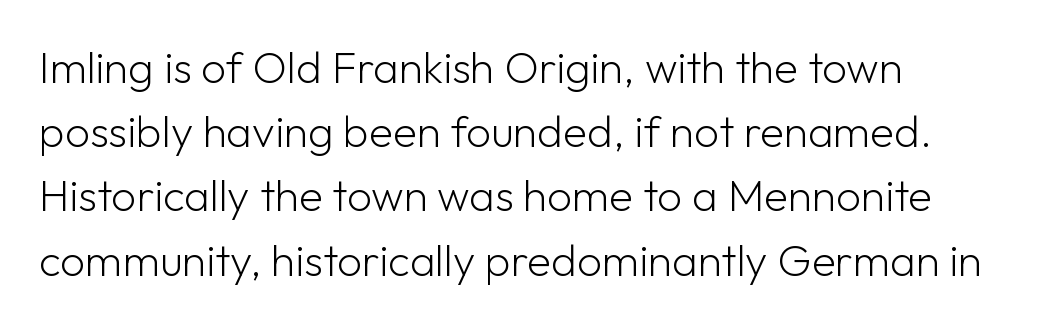
{"serif": "no", "italic": "no", "bold": "no", "weight": "light", "width": "normal", "stroke_contrast": "low", "x_height": "medium", "monospaced": "no", "underline": "no", "align": "left", "line_spacing": "normal", "line_spacing_ratio": 1.46, "letter_spacing": "normal", "letter_spacing_em": 0.0, "glyph_px": 44}
